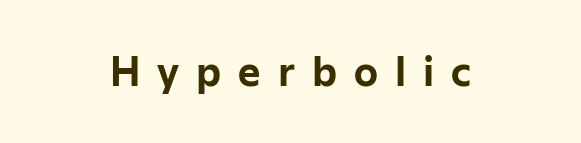
The image shows 38 px bold sans-serif type, upright; set centered, unusually wide letter spacing (+0.45 em), not underlined; low stroke contrast and a medium x-height.
